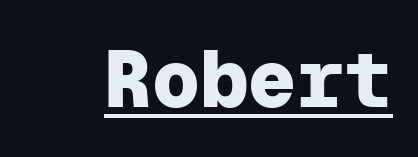
Q: Is the text bold? A: Yes.
Q: Is the text italic (slanted)? A: No, it is upright.
Q: Is the typeface a serif or a sans-serif typeface? A: Sans-serif.
Q: Is the text underlined? A: Yes.
Q: Is the spacing between letters normal or unusually wide? A: Normal.
Q: Width (condensed, normal, or wide)? A: Normal.
Q: Stroke contrast? A: Low.
Q: x-height? A: Medium.
Q: Monospaced? A: Yes.
